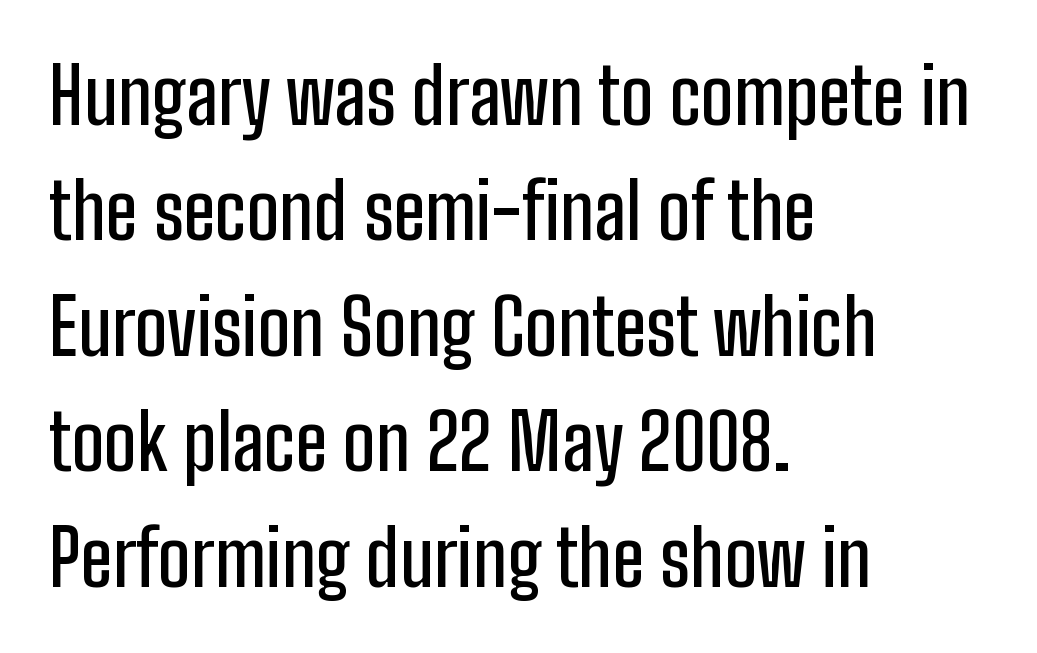
Q: Is the text italic (slanted)? A: No, it is upright.
Q: Is the typeface a serif or a sans-serif typeface? A: Sans-serif.
Q: Is the text underlined? A: No.
Q: How is the paragraph aligned? A: Left-aligned.
Q: Is the spacing between letters normal or unusually wide? A: Normal.
Q: Is the spacing between lines tight, normal or loose? A: Normal.
Q: Width (condensed, normal, or wide)? A: Condensed.
Q: Stroke contrast? A: Low.
Q: x-height? A: Medium.
Q: Monospaced? A: No.
